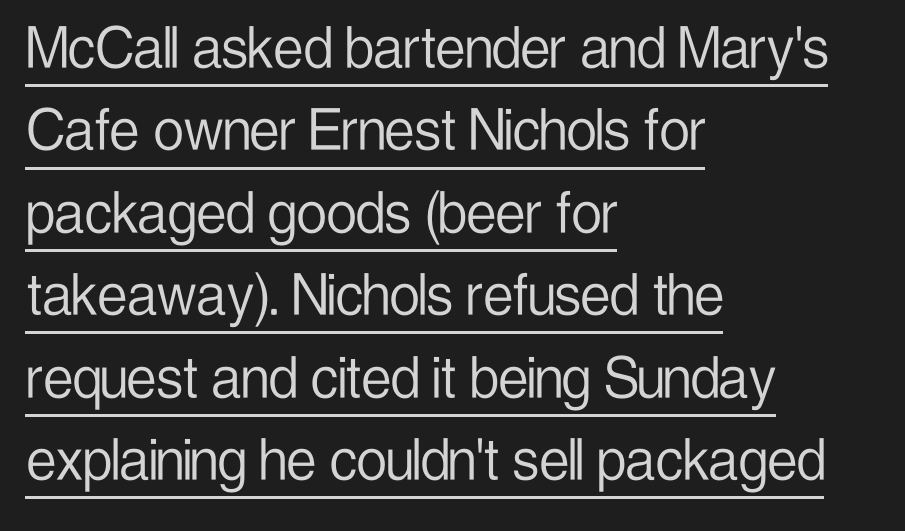
Q: Is the text bold? A: No.
Q: Is the text italic (slanted)? A: No, it is upright.
Q: Is the typeface a serif or a sans-serif typeface? A: Sans-serif.
Q: Is the text underlined? A: Yes.
Q: How is the paragraph aligned? A: Left-aligned.
Q: Is the spacing between letters normal or unusually wide? A: Normal.
Q: Width (condensed, normal, or wide)? A: Condensed.
Q: Stroke contrast? A: Low.
Q: x-height? A: Medium.
Q: Monospaced? A: No.
